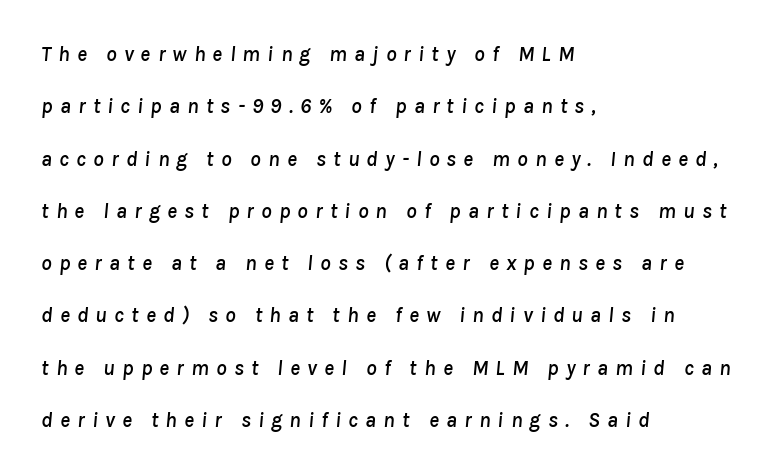
{"italic": "yes", "lean": "right", "slant_degrees": 8, "underline": "no", "align": "left", "line_spacing": "loose", "line_spacing_ratio": 2.49, "letter_spacing": "wide", "letter_spacing_em": 0.34, "glyph_px": 21}
